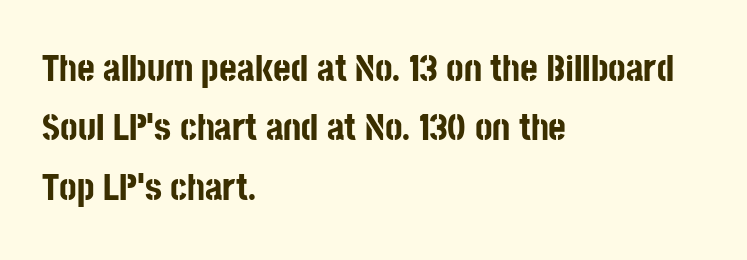
Character widths vary here, with narrow letters taking less room than wide ones. The rendering uses a moderate line-height, typical for paragraphs. Ordinary non-slanted type is in use. The tracking reads as untouched default to a designer's eye. Nothing sits at the stroke ends, so this counts as sans-serif.
